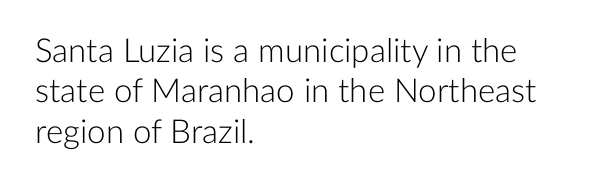
The image shows 33 px light sans-serif type, upright; set left-aligned, line spacing 1.22x, normal letter spacing, not underlined; low stroke contrast and a medium x-height.
